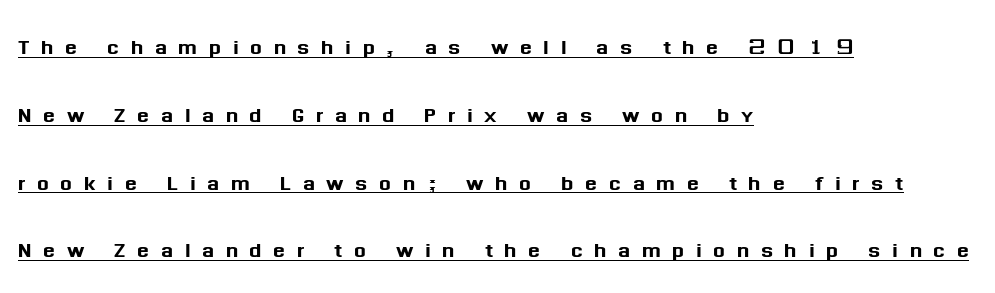
Is there an underline? Yes — a line sits under the letters. Horizontally, the lines are justified to the leading edge only. Rows of type keep a wide berth in the vertical direction. Glyph-to-glyph distance is far greater than everyday printed text. The passage shown is typeset with a sans-serif family. This sample has the flowing, uneven cadence of proportional lettering.
